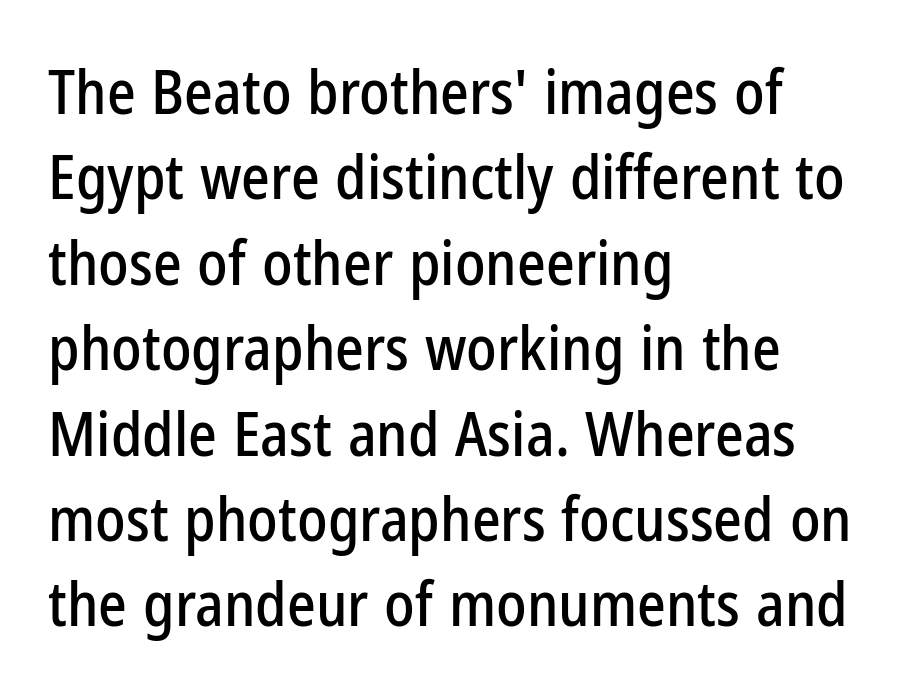
Q: Is the text italic (slanted)? A: No, it is upright.
Q: Is the typeface a serif or a sans-serif typeface? A: Sans-serif.
Q: Is the text underlined? A: No.
Q: How is the paragraph aligned? A: Left-aligned.
Q: Is the spacing between letters normal or unusually wide? A: Normal.
Q: Is the spacing between lines tight, normal or loose? A: Normal.
Q: Width (condensed, normal, or wide)? A: Condensed.
Q: Stroke contrast? A: Low.
Q: x-height? A: Medium.
Q: Monospaced? A: No.
